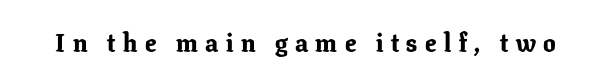
The image shows 25 px bold type, upright; set unusually wide letter spacing (+0.3 em), not underlined.
